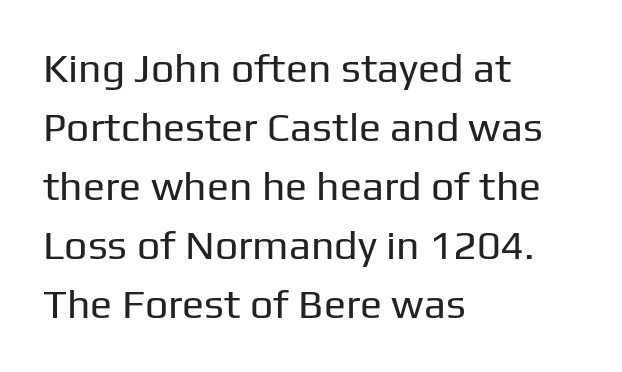
Nothing sits at the stroke ends, so this counts as sans-serif. Letters have the restrained weight of plain body copy at most. Short and long lines alike share a common starting point at left. Style check: upright. This sample keeps an unexceptional amount of space between lines.
